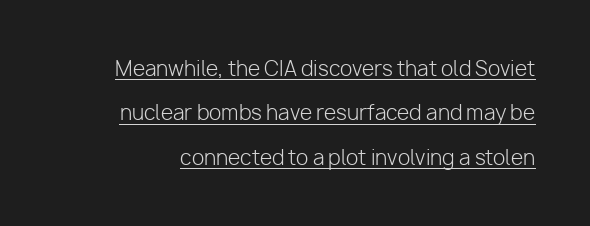
{"italic": "no", "bold": "no", "underline": "yes", "line_spacing": "loose", "line_spacing_ratio": 2.22, "letter_spacing": "normal", "letter_spacing_em": 0.0, "glyph_px": 20}
